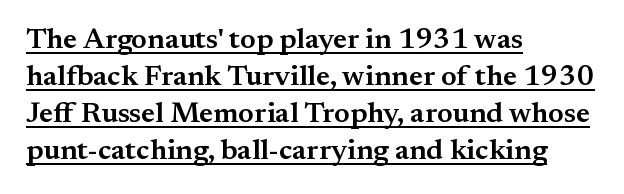
{"serif": "yes", "italic": "no", "bold": "semi", "weight": "semibold", "width": "normal", "stroke_contrast": "medium", "x_height": "small", "monospaced": "no", "underline": "yes", "align": "left", "line_spacing": "normal", "line_spacing_ratio": 1.28, "letter_spacing": "normal", "letter_spacing_em": 0.0, "glyph_px": 29}
